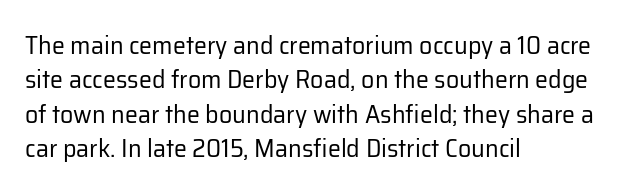
The image shows 26 px text type, upright; set left-aligned, normal line spacing (1.32x), normal letter spacing, not underlined.
